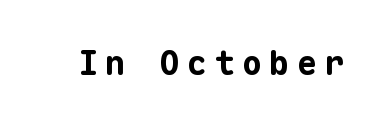
Here the designer chose a console-style face with uniform glyph widths. I'd describe the lettering as bold — thick and assertive. Type without underlining. Letterform terminals end flat and unadorned throughout the passage.
